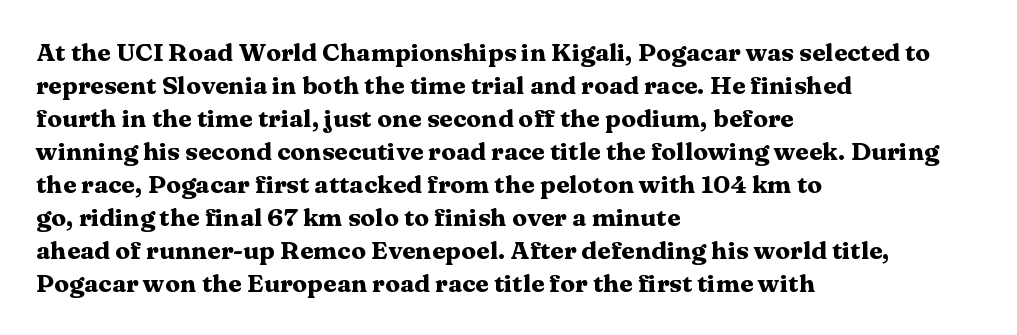
{"italic": "no", "bold": "yes", "underline": "no", "align": "left", "line_spacing": "normal", "line_spacing_ratio": 1.32, "letter_spacing": "normal", "letter_spacing_em": 0.0, "glyph_px": 25}
